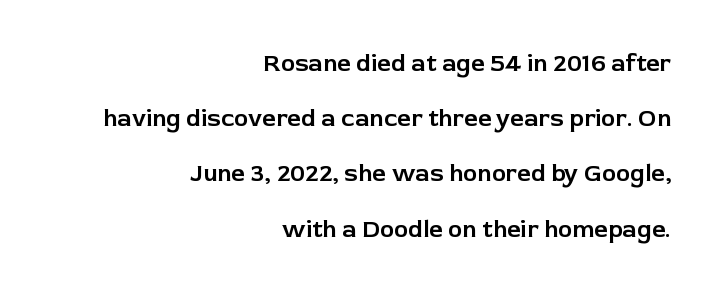
Underline: absent. The letters stand upright; this is a roman face. The paragraph has a hard right edge and a soft left edge. You could fit nearly another row in the gap between these rows.
